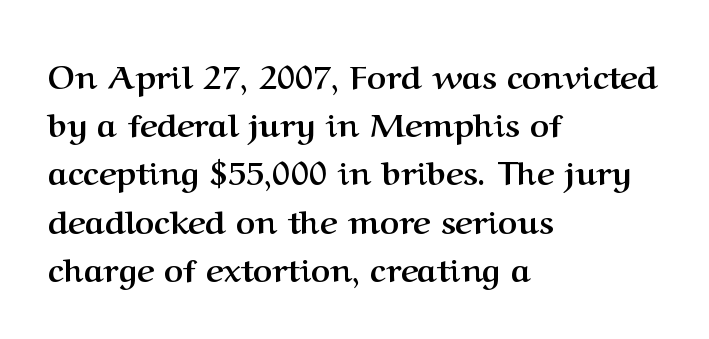
{"serif": "yes", "italic": "no", "bold": "yes", "weight": "semibold", "width": "normal", "stroke_contrast": "medium", "x_height": "medium", "monospaced": "no", "underline": "no", "align": "left", "line_spacing": "normal", "line_spacing_ratio": 1.46, "letter_spacing": "normal", "letter_spacing_em": 0.0, "glyph_px": 33}
